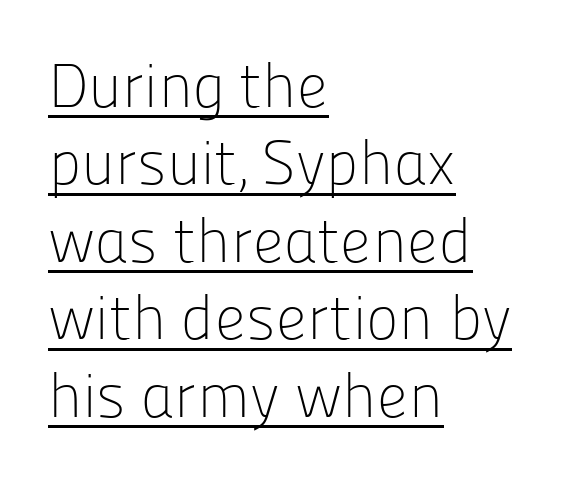
No italicization has been applied; the sample stays upright. The lines in this sample share a left origin and differ only in where they stop. Notice how a bar underscores the lettering throughout. Letters have the restrained weight of plain body copy at most.
